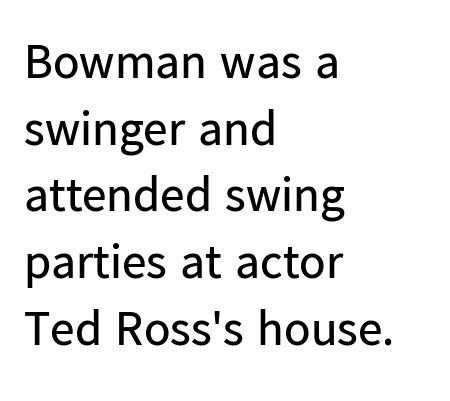
Stem width sits at or under what a default text font uses. What kind of face is this? One without serifs — a sans. Check the space under the baseline: it is left empty. The axis of the letterforms is exactly vertical.
